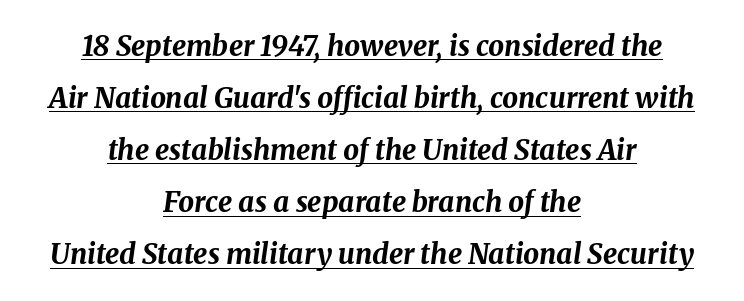
{"italic": "yes", "lean": "right", "slant_degrees": 8, "bold": "yes", "weight": "bold", "width": "normal", "stroke_contrast": "medium", "x_height": "medium", "monospaced": "no", "underline": "yes", "align": "center", "line_spacing_ratio": 1.86, "letter_spacing": "normal", "letter_spacing_em": 0.0, "glyph_px": 28}
